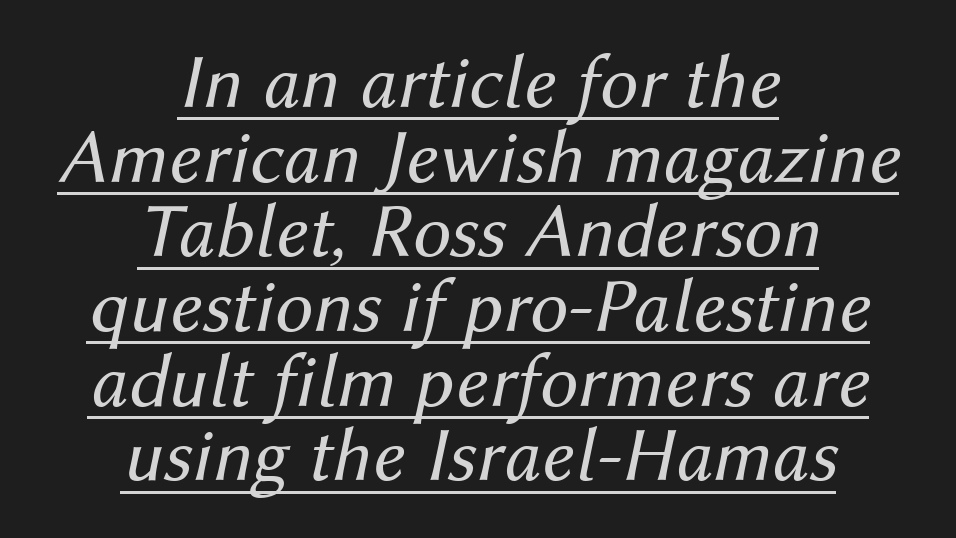
Do the characters align in a grid? No, the font is proportional. This sample uses an oblique cut, with every glyph tilted off the vertical. Leading is clearly below the norm, producing a dense column. Observe the ordinary spacing: letters are neighbours, not strangers. If you folded the block vertically in half, each line would mirror itself in length.
